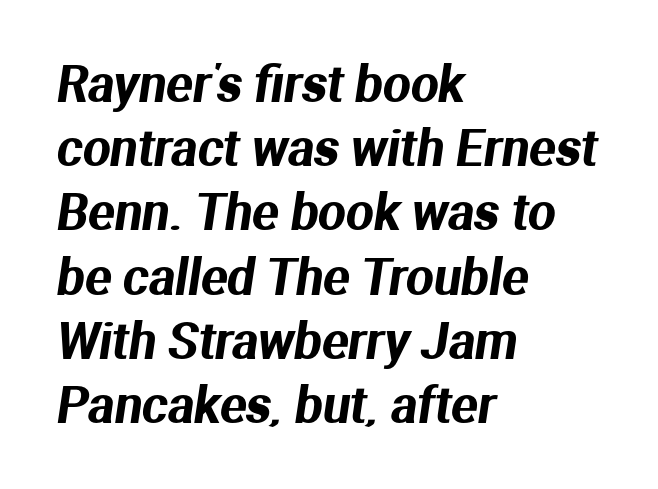
The image shows 49 px sans-serif type; set left-aligned, normal line spacing (1.31x), normal letter spacing, not underlined; medium stroke contrast and a medium x-height.
